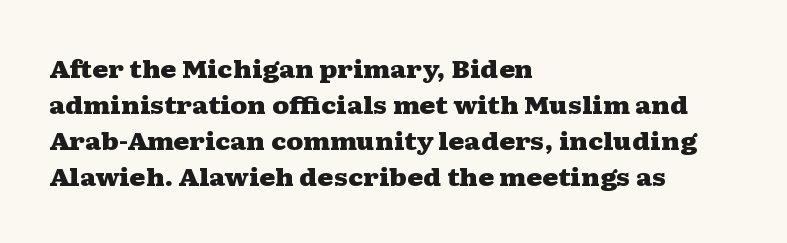
Q: Is the text bold? A: Yes.
Q: Is the text italic (slanted)? A: No, it is upright.
Q: Is the text underlined? A: No.
Q: How is the paragraph aligned? A: Left-aligned.
Q: Is the spacing between letters normal or unusually wide? A: Normal.
Q: Is the spacing between lines tight, normal or loose? A: Normal.
